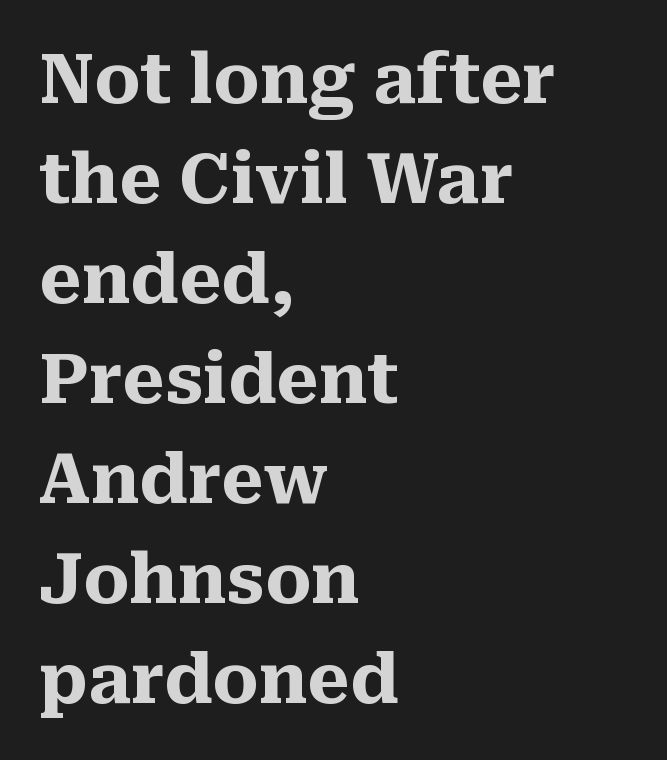
The lines in this sample share a left origin and differ only in where they stop. Unmarked baselines from the first word to the last. The gaps between neighbouring characters are ordinary and unremarkable. Ascenders rise straight up at ninety degrees.
